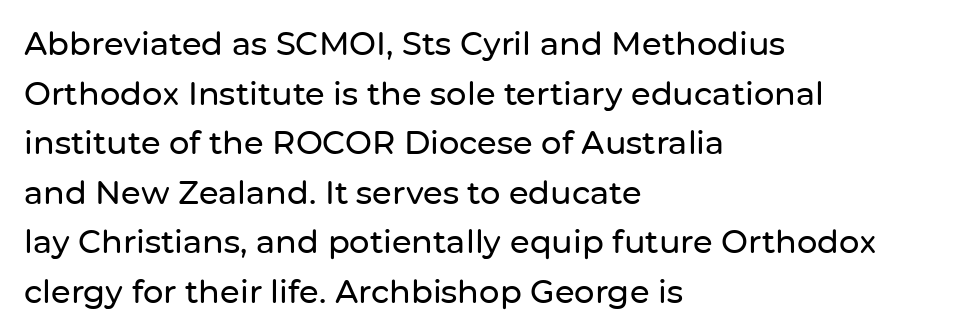
Normally led — the rows are evenly, conventionally spaced. The letters advance in unequal steps, a hallmark of proportional type. Honestly, the letter spacing is just normal — you wouldn't notice it. Short and long lines alike share a common starting point at left.
